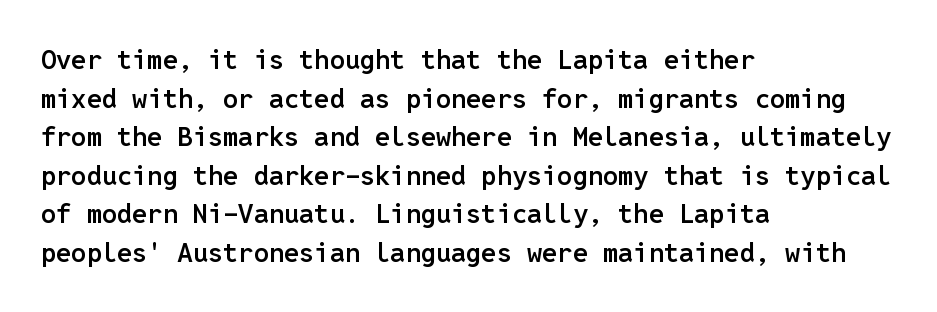
{"italic": "no", "bold": "semi", "underline": "no", "align": "left", "line_spacing": "normal", "line_spacing_ratio": 1.43, "letter_spacing": "normal", "letter_spacing_em": 0.0, "glyph_px": 27}
